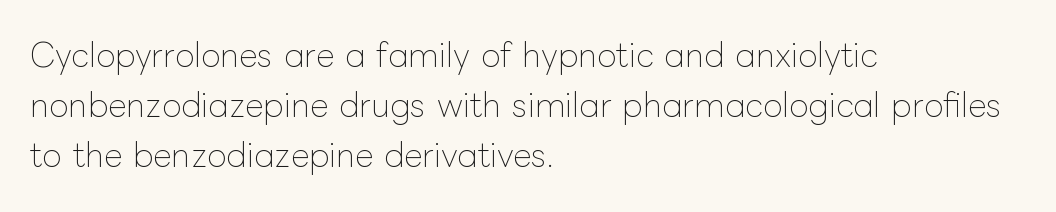
Q: Is the text bold? A: No.
Q: Is the text italic (slanted)? A: No, it is upright.
Q: Is the text underlined? A: No.
Q: How is the paragraph aligned? A: Left-aligned.
Q: Is the spacing between letters normal or unusually wide? A: Normal.
Q: Is the spacing between lines tight, normal or loose? A: Normal.
Q: Width (condensed, normal, or wide)? A: Normal.
Q: Stroke contrast? A: Low.
Q: x-height? A: Medium.
Q: Monospaced? A: No.
